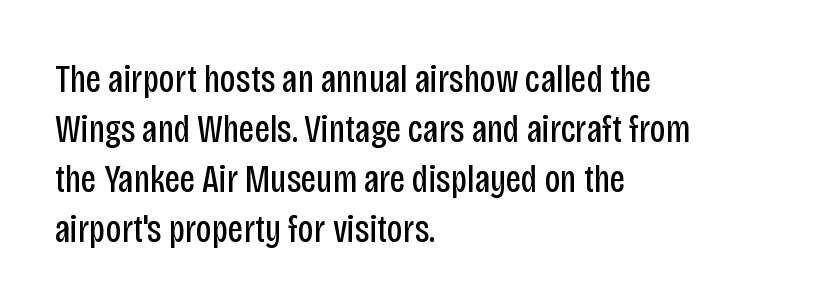
This is the regular roman posture of the typeface. The cut favours lightness, reaching ordinary text weight at its darkest. Beneath every word, the page is bare. The paragraph shown leans on its left margin. Nothing sits at the stroke ends, so this counts as sans-serif. Character widths vary here, with narrow letters taking less room than wide ones.
